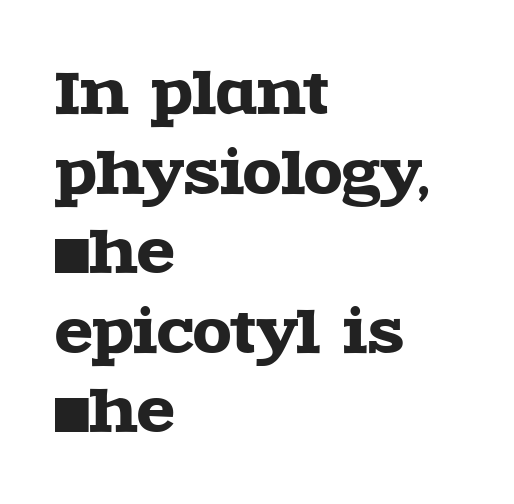
The image shows 56 px wide serif type, upright; set left-aligned, normal line spacing (1.42x), normal letter spacing, not underlined; a large x-height.
